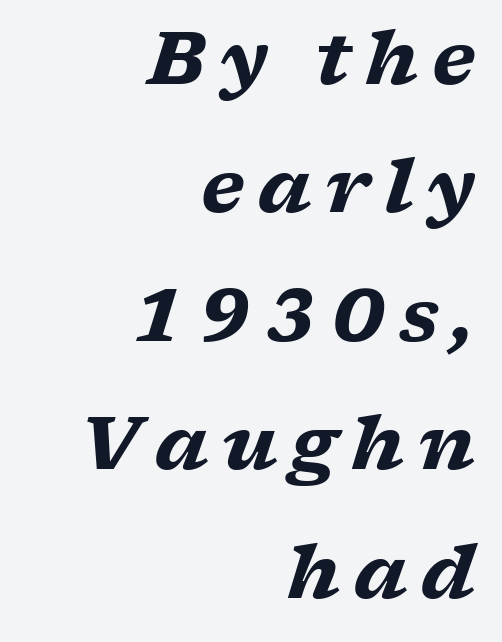
This is oblique type, the kind used for emphasis or titles. Heavy, bold letterforms. The characters display serif detailing at their extremities. A clean baseline with only descenders dipping below it.
